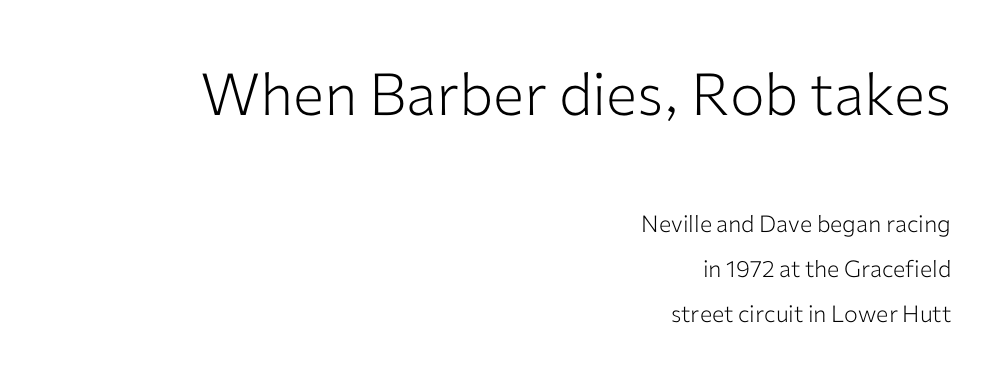
{"serif": "no", "italic": "no", "bold": "no", "weight": "light", "width": "normal", "stroke_contrast": "low", "x_height": "medium", "monospaced": "no", "underline": "no", "align": "right", "line_spacing": "loose", "line_spacing_ratio": 1.97, "letter_spacing": "normal", "letter_spacing_em": 0.0, "larger_block": "first", "size_ratio": 2.52, "glyph_px": 58}
